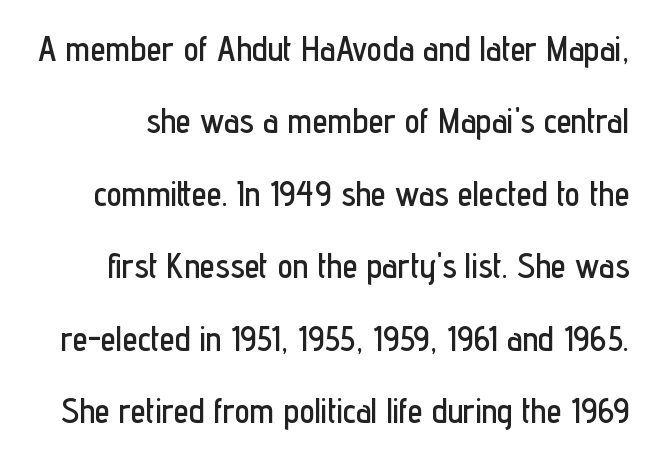
{"serif": "no", "italic": "no", "width": "condensed", "stroke_contrast": "low", "x_height": "medium", "monospaced": "no", "underline": "no", "line_spacing": "loose", "line_spacing_ratio": 2.13, "letter_spacing": "normal", "letter_spacing_em": 0.0, "glyph_px": 34}
